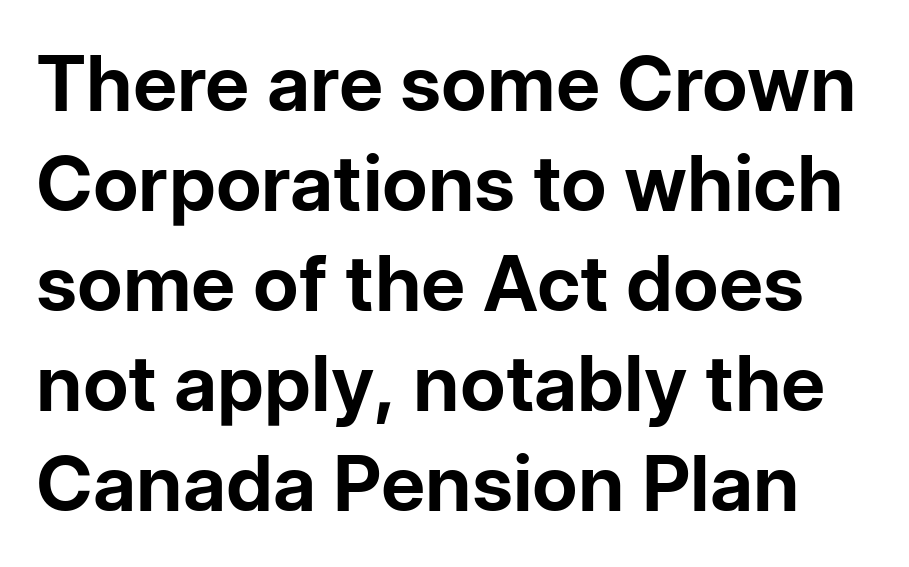
There is no visible air inserted between adjacent glyphs. Students, this is bold: see how much ink each stroke carries. Observe the absence of serifs on each vertical stroke in this sample. Is there much room between lines? A standard amount, neither cramped nor airy. Bare-footed words on every line. Is there any slant? The stems are plumb.
